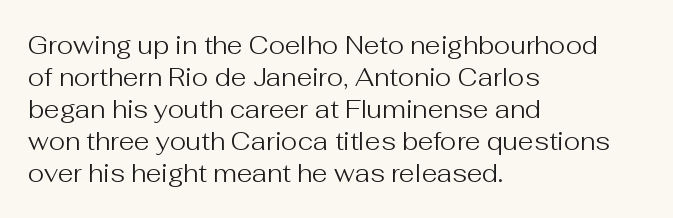
Glance below the letters and you will spot only blank space. The weight tops out at a normal text grade. Teacher's note: observe the even left margin — that is flush-left alignment. Interline gaps are of average width in this sample. In terms of posture, this sample is upright.
